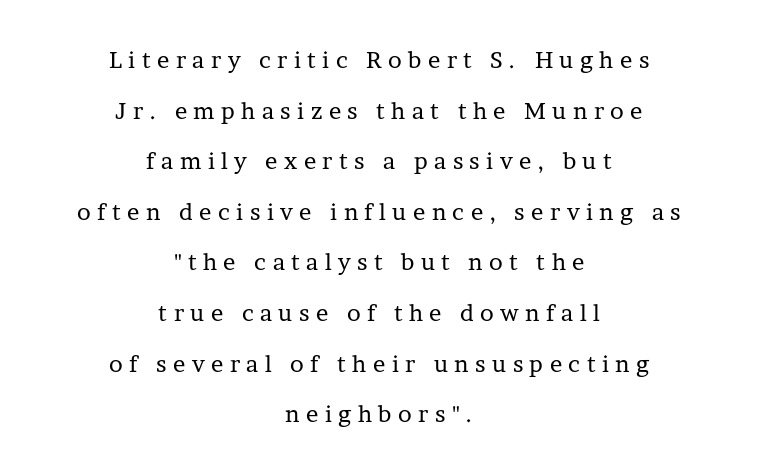
{"italic": "no", "bold": "no", "underline": "no", "align": "center", "line_spacing": "loose", "line_spacing_ratio": 2.2, "letter_spacing": "wide", "letter_spacing_em": 0.28, "glyph_px": 23}
